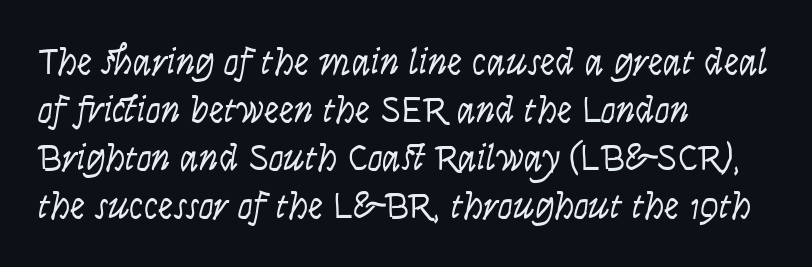
{"serif": "no", "bold": "no", "weight": "light", "width": "condensed", "stroke_contrast": "low", "x_height": "large", "monospaced": "no", "underline": "no", "align": "left", "line_spacing": "normal", "line_spacing_ratio": 1.26, "letter_spacing": "normal", "letter_spacing_em": 0.0, "glyph_px": 38}
